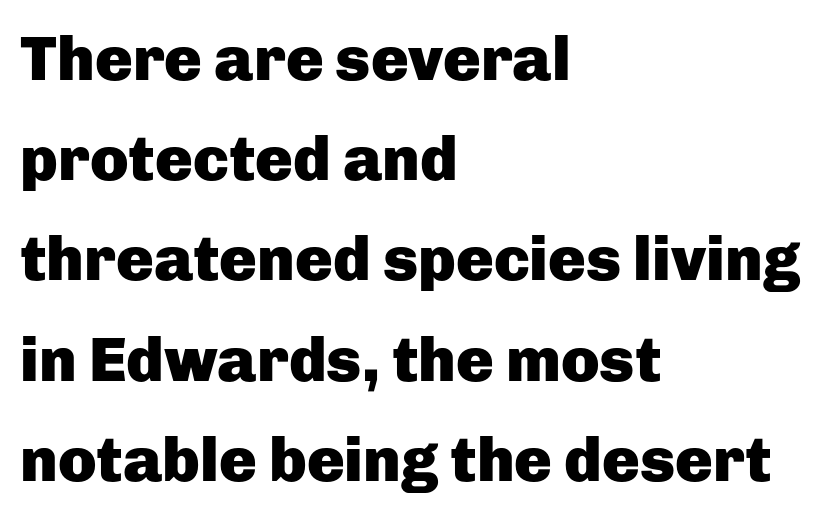
{"serif": "no", "italic": "no", "bold": "yes", "weight": "heavy", "width": "normal", "stroke_contrast": "low", "x_height": "medium", "monospaced": "no", "underline": "no", "align": "left", "line_spacing": "normal", "line_spacing_ratio": 1.59, "letter_spacing": "normal", "letter_spacing_em": 0.0, "glyph_px": 63}
